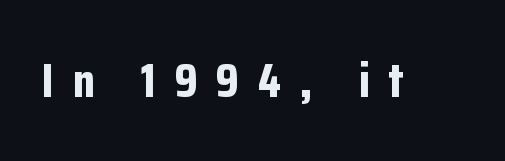
The image shows 48 px bold, condensed sans-serif type, upright; set unusually wide letter spacing (+0.39 em), not underlined; low stroke contrast and a medium x-height.
